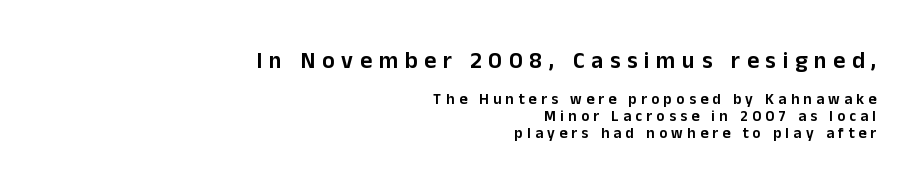
Q: Is the text italic (slanted)? A: No, it is upright.
Q: Is the text underlined? A: No.
Q: How is the paragraph aligned? A: Right-aligned.
Q: Is the spacing between letters normal or unusually wide? A: Unusually wide.
Q: Is the spacing between lines tight, normal or loose? A: Tight.
Q: Which block of text is set in a larger size, the first (top) or the second (bottom)? A: The first (top) one.
